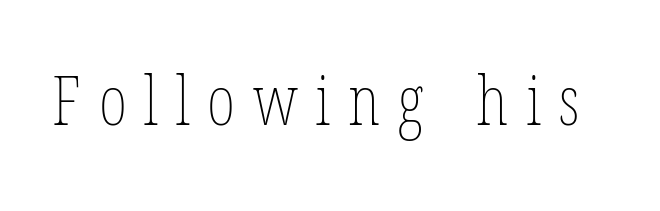
{"bold": "no", "weight": "thin", "width": "condensed", "stroke_contrast": "low", "x_height": "medium", "monospaced": "no", "underline": "no", "letter_spacing": "wide", "letter_spacing_em": 0.26, "glyph_px": 68}
